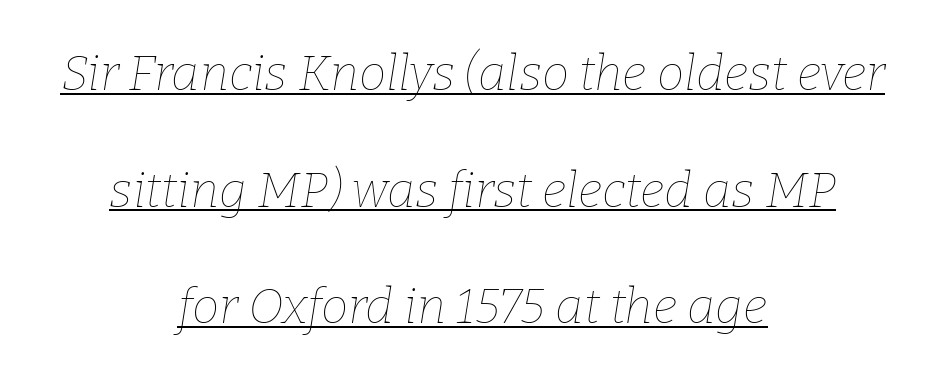
The image shows 49 px thin type, italic (leaning right); set centered, loose line spacing (2.38x), normal letter spacing, underlined; low stroke contrast and a medium x-height.
